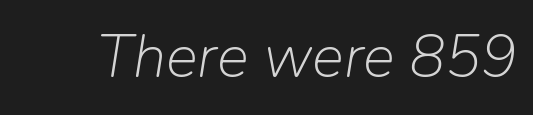
{"italic": "yes", "lean": "right", "slant_degrees": 9, "bold": "no", "weight": "light", "width": "normal", "stroke_contrast": "low", "x_height": "medium", "monospaced": "no", "underline": "no", "letter_spacing": "normal", "letter_spacing_em": 0.0, "glyph_px": 60}
